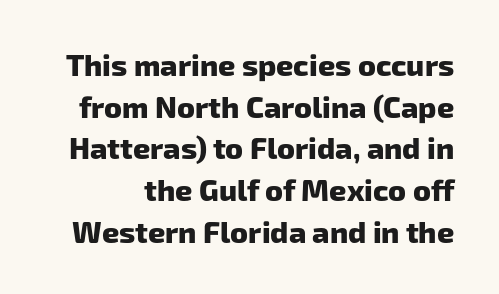
Q: Is the text bold? A: Yes.
Q: Is the typeface a serif or a sans-serif typeface? A: Sans-serif.
Q: Is the text underlined? A: No.
Q: Is the spacing between letters normal or unusually wide? A: Normal.
Q: Is the spacing between lines tight, normal or loose? A: Normal.
Q: Width (condensed, normal, or wide)? A: Normal.
Q: Stroke contrast? A: Low.
Q: x-height? A: Medium.
Q: Monospaced? A: No.
